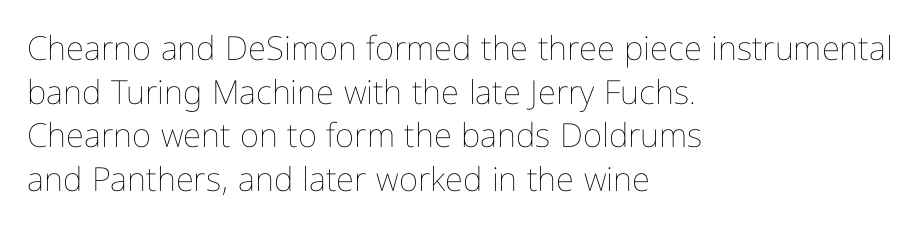
Q: Is the text bold? A: No.
Q: Is the text italic (slanted)? A: No, it is upright.
Q: Is the text underlined? A: No.
Q: How is the paragraph aligned? A: Left-aligned.
Q: Is the spacing between letters normal or unusually wide? A: Normal.
Q: Is the spacing between lines tight, normal or loose? A: Normal.
Q: Width (condensed, normal, or wide)? A: Condensed.
Q: Stroke contrast? A: Low.
Q: x-height? A: Medium.
Q: Monospaced? A: No.
